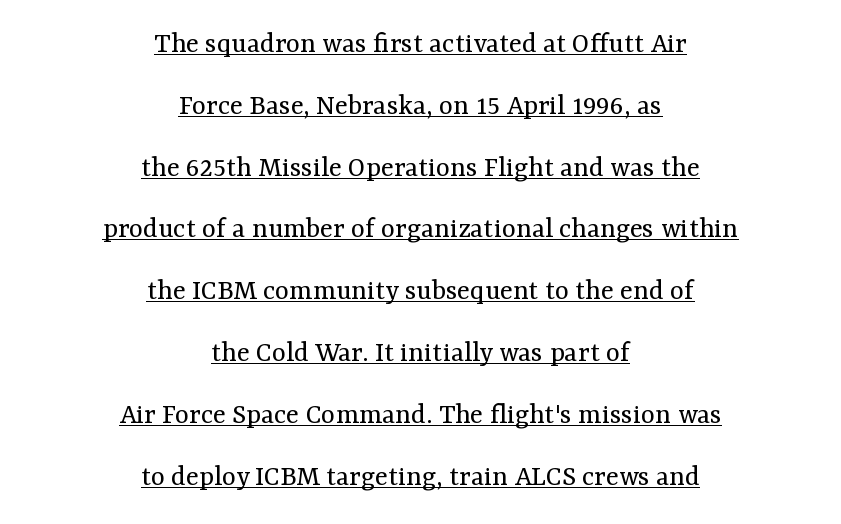
Serif or sans? Serif — the stroke terminals have little feet. A rule runs beneath these lines of type. Reading down the block, each line starts at a different indent, mirrored at its end. The typeface has the unassuming heft of standard copy or less. Is the letter spacing exaggerated? No — it looks like the ordinary default.
